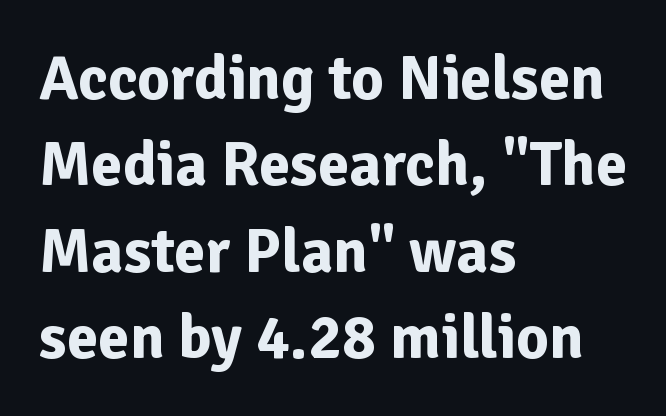
The image shows 63 px bold sans-serif type, upright; set left-aligned, normal line spacing (1.37x), normal letter spacing, not underlined; low stroke contrast and a medium x-height.
